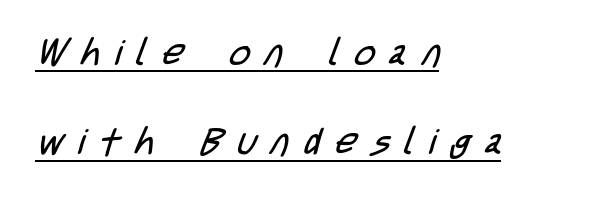
The image shows 36 px regular-weight, condensed sans-serif type; set left-aligned, loose line spacing (2.48x), unusually wide letter spacing (+0.42 em), underlined; low stroke contrast and a large x-height.
